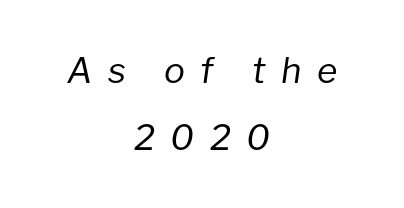
{"italic": "yes", "lean": "right", "slant_degrees": 8, "bold": "no", "weight": "regular", "width": "normal", "stroke_contrast": "low", "x_height": "medium", "monospaced": "no", "underline": "no", "align": "center", "line_spacing": "loose", "line_spacing_ratio": 1.91, "letter_spacing": "wide", "letter_spacing_em": 0.44, "glyph_px": 35}
